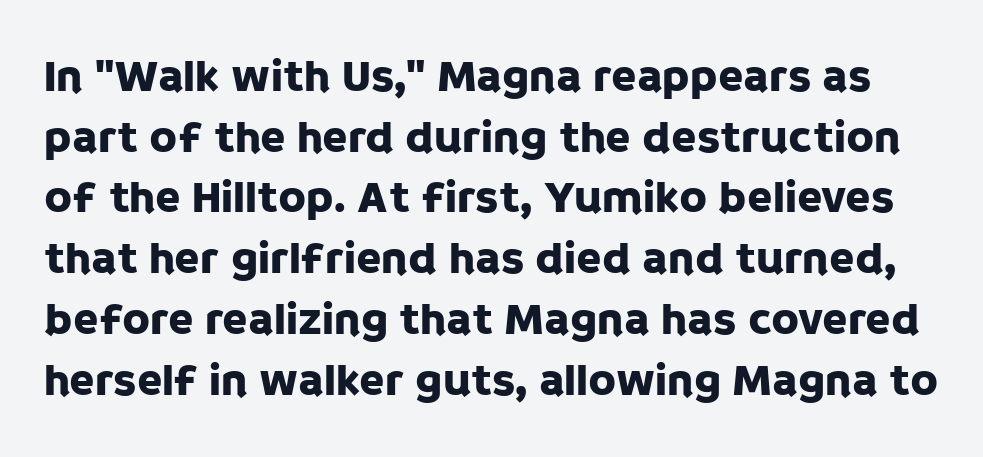
Vertical spacing — default. No word sits above an underline. Compared with typical body copy, the letter spacing here is the same. The letters stand upright; this is a roman face. The passage shown is typeset with a sans-serif family.
